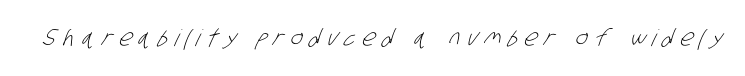
The zone under the glyphs is completely vacant. Counters stay open thanks to moderate or lighter strokes. The letterforms stand isolated, each surrounded by extra space.
